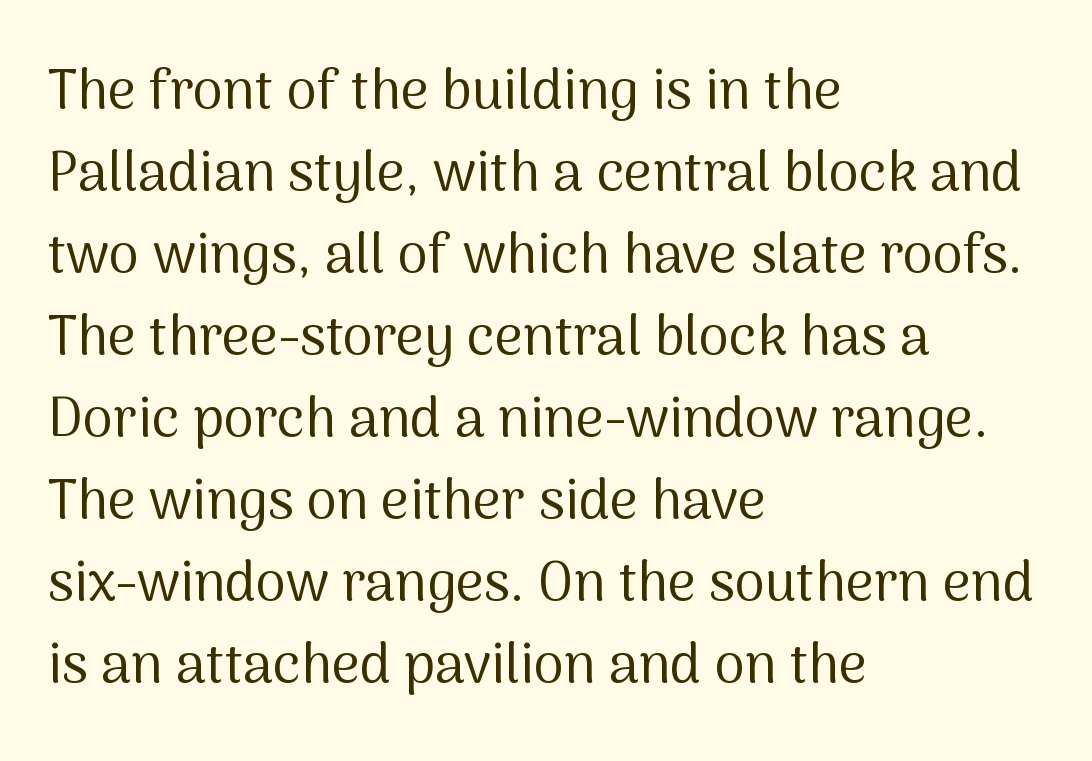
Q: Is the text bold? A: No.
Q: Is the text italic (slanted)? A: No, it is upright.
Q: Is the typeface a serif or a sans-serif typeface? A: Sans-serif.
Q: Is the text underlined? A: No.
Q: How is the paragraph aligned? A: Left-aligned.
Q: Is the spacing between letters normal or unusually wide? A: Normal.
Q: Is the spacing between lines tight, normal or loose? A: Normal.
Q: Width (condensed, normal, or wide)? A: Normal.
Q: Stroke contrast? A: Medium.
Q: x-height? A: Medium.
Q: Monospaced? A: No.
